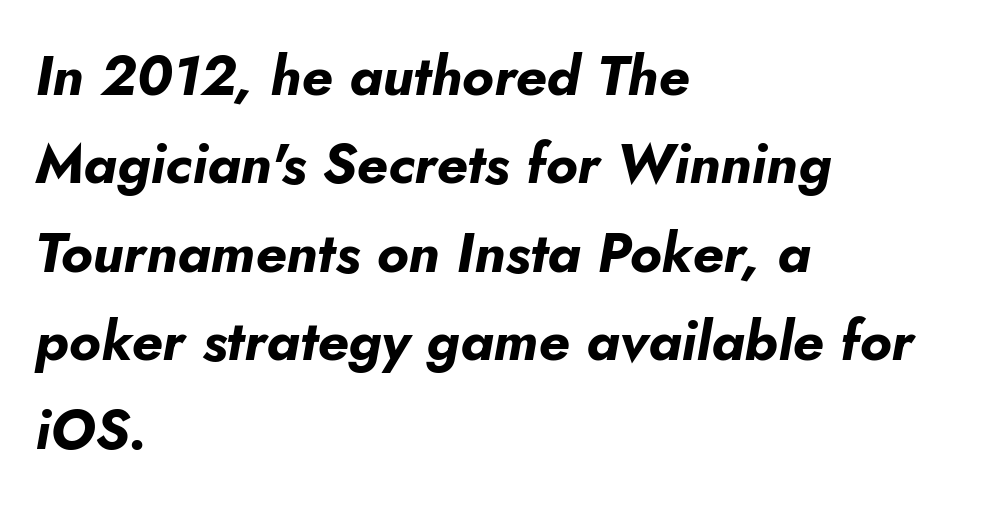
It's the slanting kind of type. The tracking reads as untouched default to a designer's eye. Note the varied advance widths — an 'i' is clearly narrower than an 'm'. The passage shown is not underscored anywhere. How would I describe the line gaps? Plain and ordinary. Horizontally, the lines are justified to the leading edge only.
